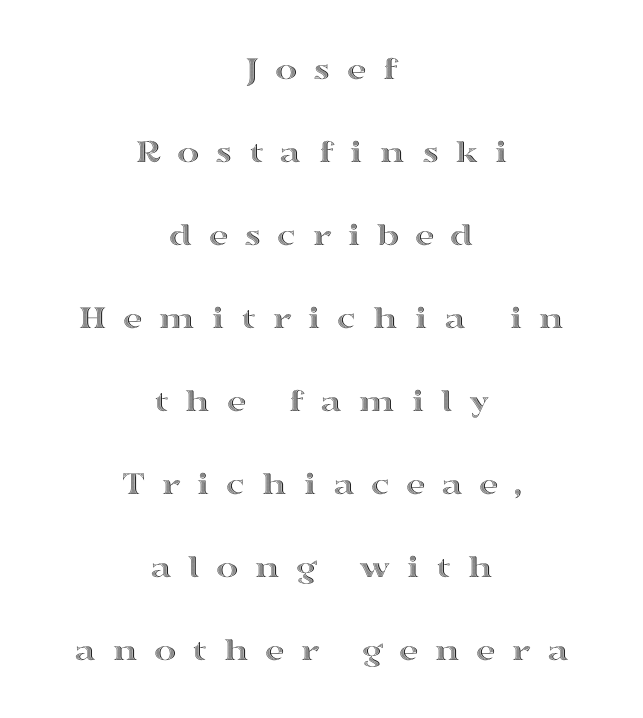
Q: Is the text italic (slanted)? A: No, it is upright.
Q: Is the text underlined? A: No.
Q: How is the paragraph aligned? A: Centered.
Q: Is the spacing between letters normal or unusually wide? A: Unusually wide.
Q: Is the spacing between lines tight, normal or loose? A: Loose.
Q: Width (condensed, normal, or wide)? A: Wide.
Q: x-height? A: Medium.
Q: Monospaced? A: No.
